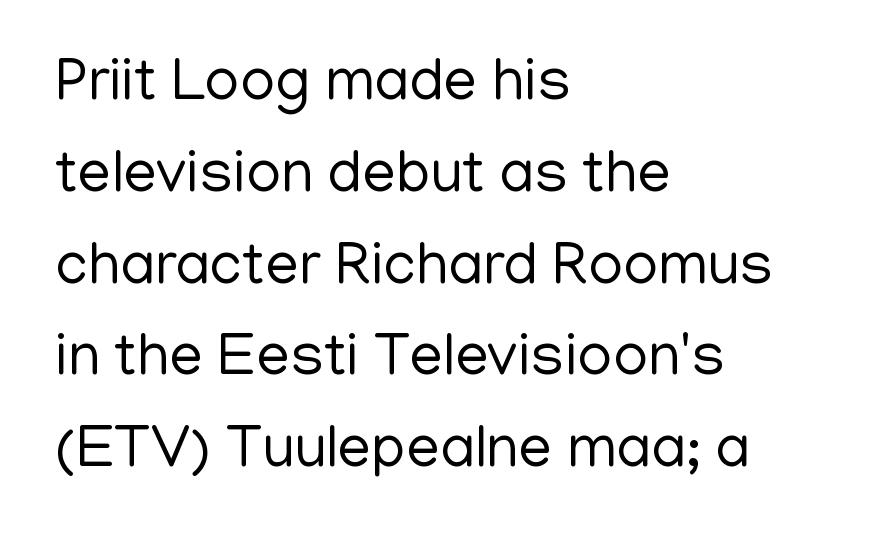
{"serif": "no", "italic": "no", "bold": "no", "weight": "regular", "width": "normal", "stroke_contrast": "low", "x_height": "medium", "monospaced": "no", "underline": "no", "align": "left", "line_spacing": "normal", "line_spacing_ratio": 1.53, "letter_spacing": "normal", "letter_spacing_em": 0.0, "glyph_px": 60}
